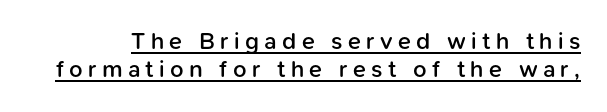
The image shows 24 px text type, upright; set line spacing 1.17x, unusually wide letter spacing (+0.22 em), underlined.
